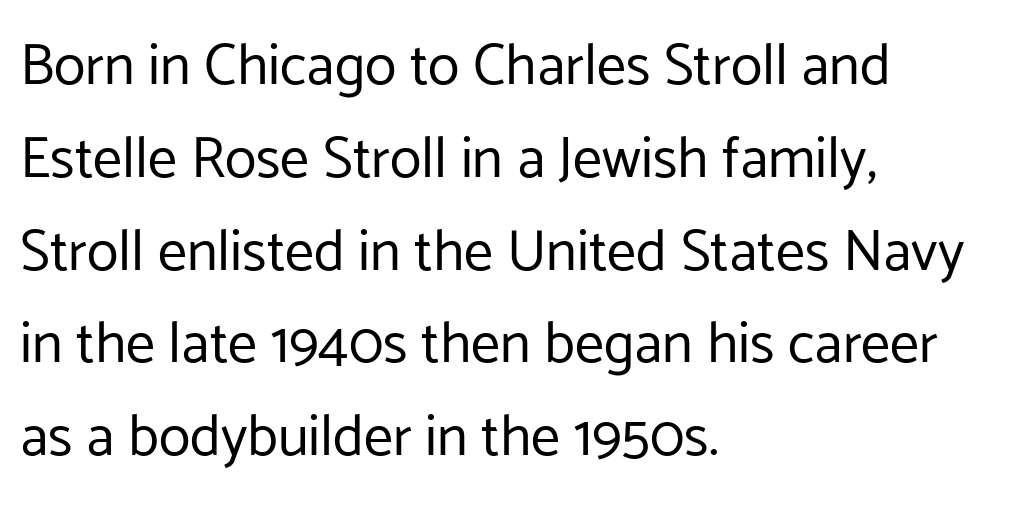
The rendering anchors every line to the left-hand side. Beneath every word, the page is bare. The designer went with a sans here, leaving each stem footless. Nobody touched the tracking dial on this one.
